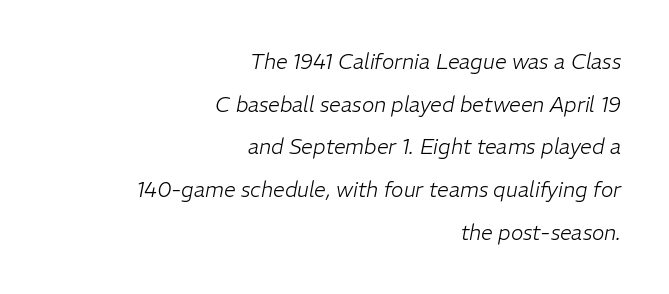
Is the letter spacing exaggerated? No — it looks like the ordinary default. A typesetter would call this leading open, well beyond the default. When letters slant like this, we call the style italic. The strip under each line holds only bare page. Teacher's note: observe the even right margin — that is flush-right alignment. No letter is thick-stroked: the sample isn't bold.
